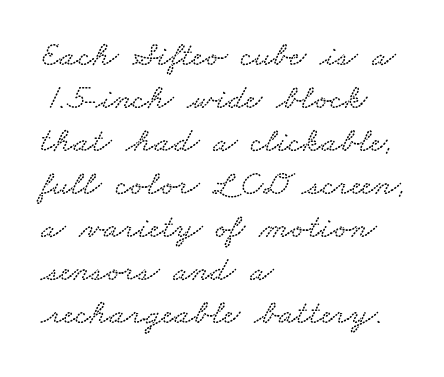
{"width": "wide", "stroke_contrast": "low", "x_height": "small", "monospaced": "no", "underline": "no", "align": "left", "line_spacing_ratio": 1.23, "letter_spacing": "normal", "letter_spacing_em": 0.0, "glyph_px": 35}
